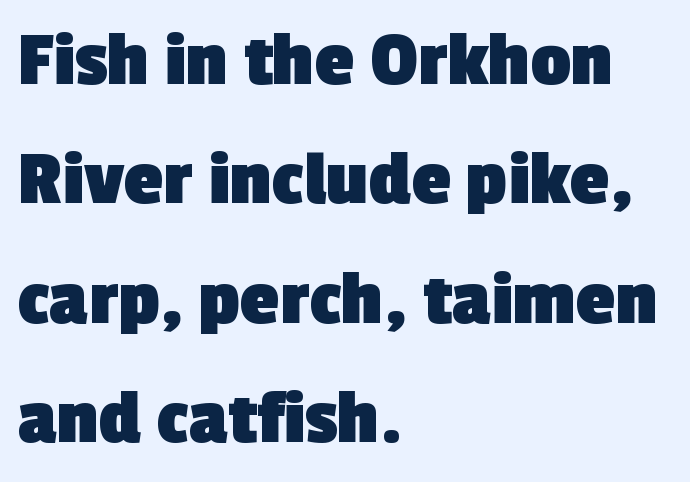
The image shows 79 px heavy sans-serif type; set left-aligned, normal line spacing (1.51x), normal letter spacing, not underlined; a medium x-height.
